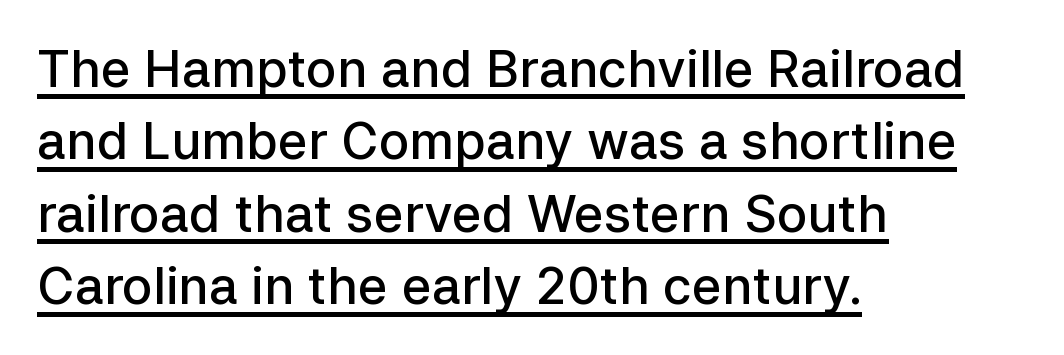
Q: Is the text bold? A: Semi-bold.
Q: Is the text italic (slanted)? A: No, it is upright.
Q: Is the typeface a serif or a sans-serif typeface? A: Sans-serif.
Q: Is the text underlined? A: Yes.
Q: How is the paragraph aligned? A: Left-aligned.
Q: Is the spacing between letters normal or unusually wide? A: Normal.
Q: Is the spacing between lines tight, normal or loose? A: Normal.
Q: Width (condensed, normal, or wide)? A: Normal.
Q: Stroke contrast? A: Low.
Q: x-height? A: Medium.
Q: Monospaced? A: No.
